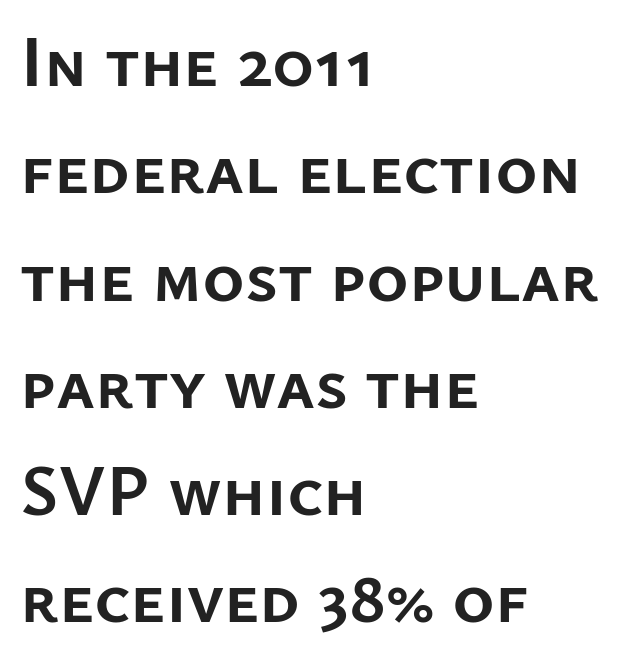
{"serif": "no", "italic": "no", "bold": "yes", "weight": "semibold", "width": "normal", "stroke_contrast": "low", "x_height": "medium", "monospaced": "no", "underline": "no", "align": "left", "line_spacing": "normal", "line_spacing_ratio": 1.49, "letter_spacing": "normal", "letter_spacing_em": 0.0, "glyph_px": 72}
